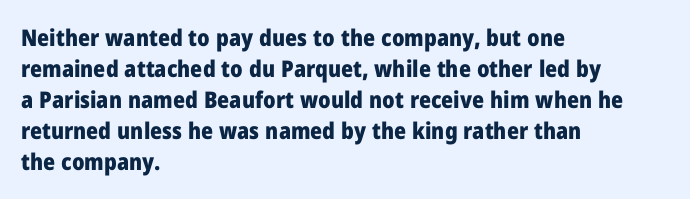
The image shows 23 px bold type, upright; set left-aligned, normal line spacing (1.35x), normal letter spacing, not underlined.
